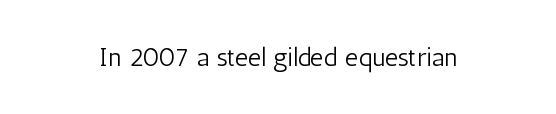
The image shows 26 px text type, upright; set normal letter spacing, not underlined.
